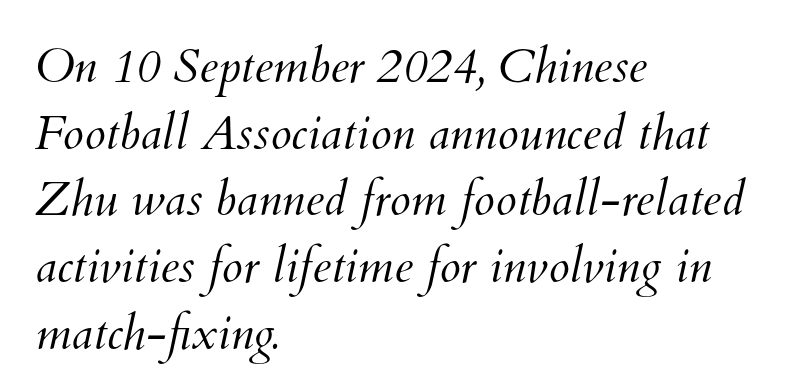
{"bold": "no", "weight": "light", "width": "normal", "stroke_contrast": "medium", "x_height": "small", "monospaced": "no", "underline": "no", "align": "left", "line_spacing": "normal", "line_spacing_ratio": 1.39, "letter_spacing": "normal", "letter_spacing_em": 0.0, "glyph_px": 48}
